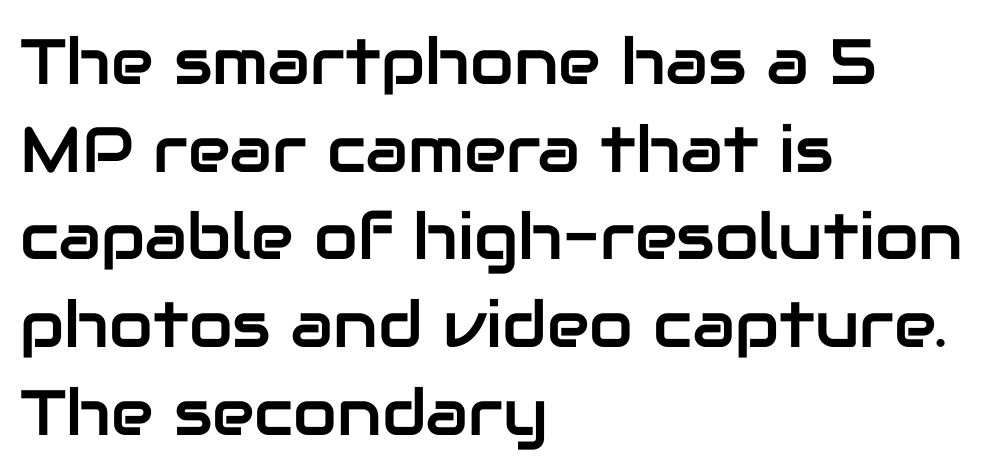
The image shows 64 px sans-serif type, upright; set left-aligned, normal line spacing (1.37x), normal letter spacing, not underlined; low stroke contrast and a medium x-height.
